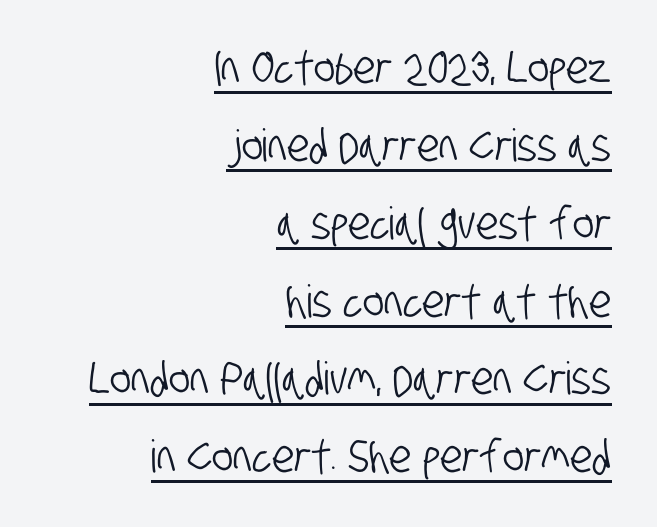
The image shows 45 px condensed sans-serif type; set right-aligned, line spacing 1.73x, normal letter spacing, underlined; low stroke contrast and a large x-height.
